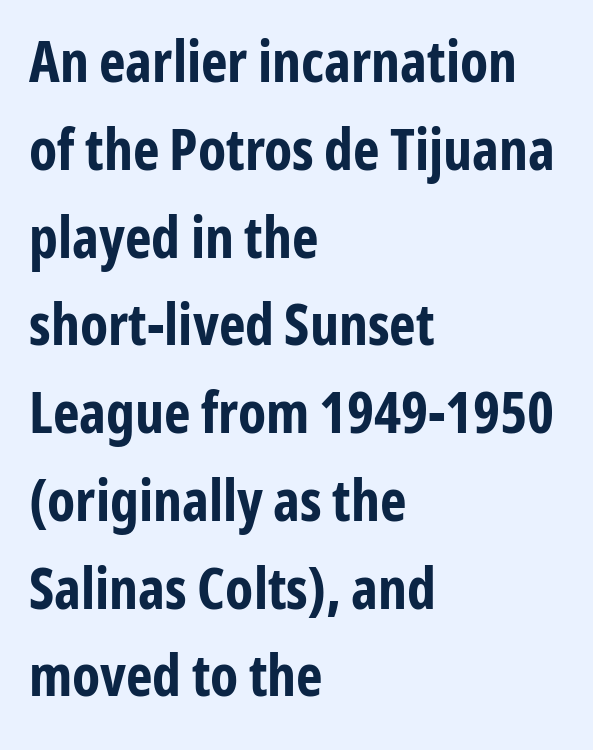
Spacing verdict: proportional, widths tailored to each character. Ordinary non-slanted type is in use. A student would call this left alignment; a typographer would say flush left, rag right. These lines are composed in type without serifs. Standard letterfit; no display-style spreading of the glyphs. Its strokes are broad and dark, the hallmark of bold type.
